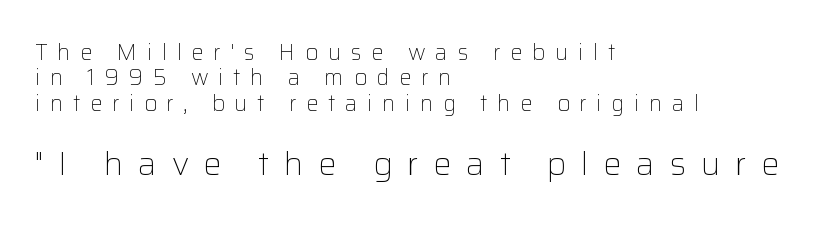
Q: Is the text bold? A: No.
Q: Is the text italic (slanted)? A: No, it is upright.
Q: Is the typeface a serif or a sans-serif typeface? A: Sans-serif.
Q: Is the text underlined? A: No.
Q: How is the paragraph aligned? A: Left-aligned.
Q: Is the spacing between letters normal or unusually wide? A: Unusually wide.
Q: Is the spacing between lines tight, normal or loose? A: Tight.
Q: Which block of text is set in a larger size, the first (top) or the second (bottom)? A: The second (bottom) one.
Q: Width (condensed, normal, or wide)? A: Normal.
Q: Stroke contrast? A: Low.
Q: x-height? A: Medium.
Q: Monospaced? A: No.
